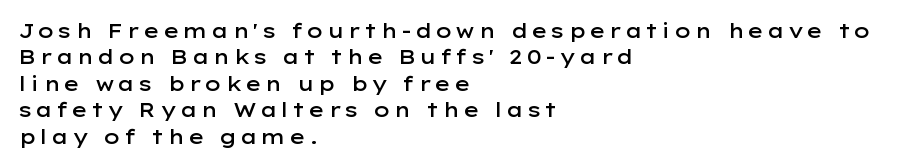
Q: Is the text bold? A: Semi-bold.
Q: Is the text italic (slanted)? A: No, it is upright.
Q: Is the text underlined? A: No.
Q: How is the paragraph aligned? A: Left-aligned.
Q: Is the spacing between lines tight, normal or loose? A: Normal.
